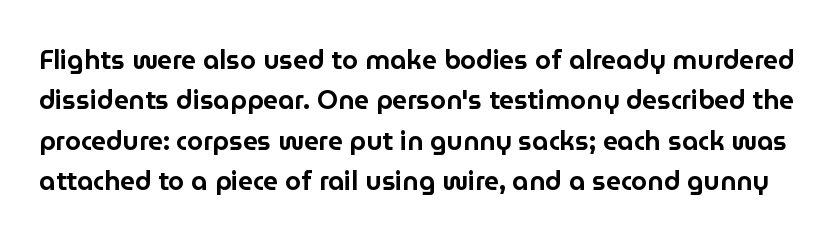
Letters rest on an invisible, unmarked baseline. Rows of type keep a routine distance in the vertical direction. A roman cut, with each character standing at attention. Standard letterfit; no display-style spreading of the glyphs.
